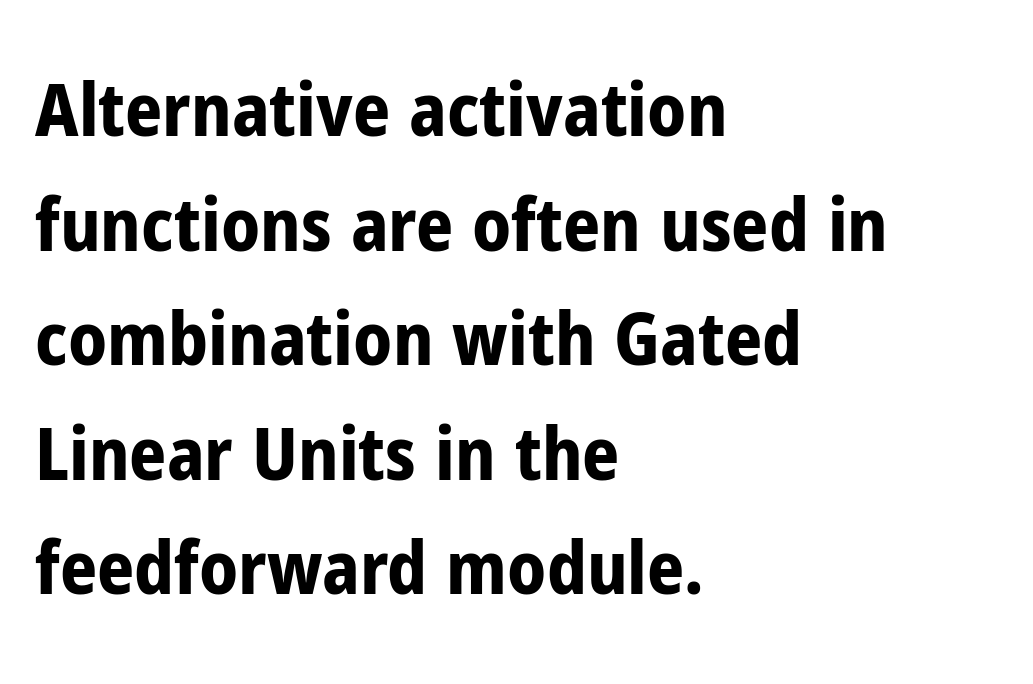
Q: Is the text bold? A: Yes.
Q: Is the text italic (slanted)? A: No, it is upright.
Q: Is the typeface a serif or a sans-serif typeface? A: Sans-serif.
Q: Is the text underlined? A: No.
Q: How is the paragraph aligned? A: Left-aligned.
Q: Is the spacing between letters normal or unusually wide? A: Normal.
Q: Is the spacing between lines tight, normal or loose? A: Normal.
Q: Width (condensed, normal, or wide)? A: Condensed.
Q: Stroke contrast? A: Low.
Q: x-height? A: Medium.
Q: Monospaced? A: No.
